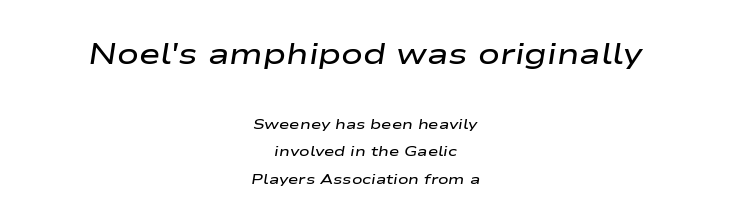
{"italic": "yes", "lean": "right", "slant_degrees": 9, "bold": "semi", "weight": "semibold", "width": "wide", "stroke_contrast": "low", "x_height": "medium", "monospaced": "no", "underline": "no", "align": "center", "line_spacing": "loose", "line_spacing_ratio": 1.96, "letter_spacing": "normal", "letter_spacing_em": 0.0, "larger_block": "first", "size_ratio": 2.07, "glyph_px": 29}
